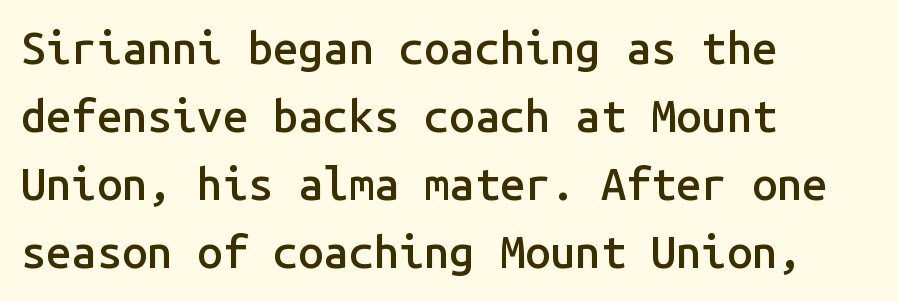
The rendering keeps characters at their native spacing. Students, observe: this is what conventionally led text looks like. Every stem runs plumb, perpendicular to the baseline. Looks like terminal output: every glyph gets an equal slot. A semibold gives these letters moderate extra thickness, short of bold.
